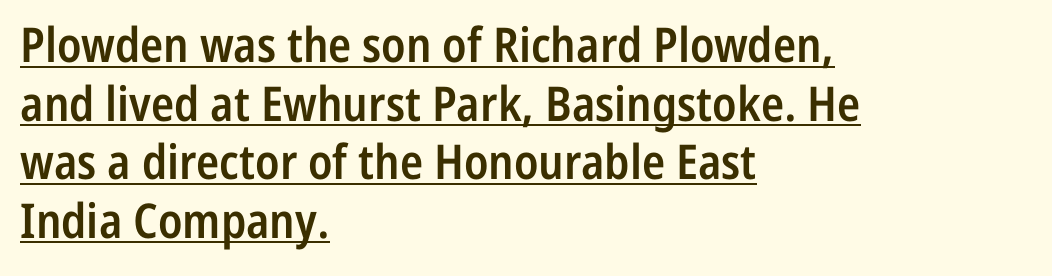
The image shows 48 px semibold, condensed sans-serif type, upright; set left-aligned, line spacing 1.22x, normal letter spacing, underlined; low stroke contrast and a medium x-height.
